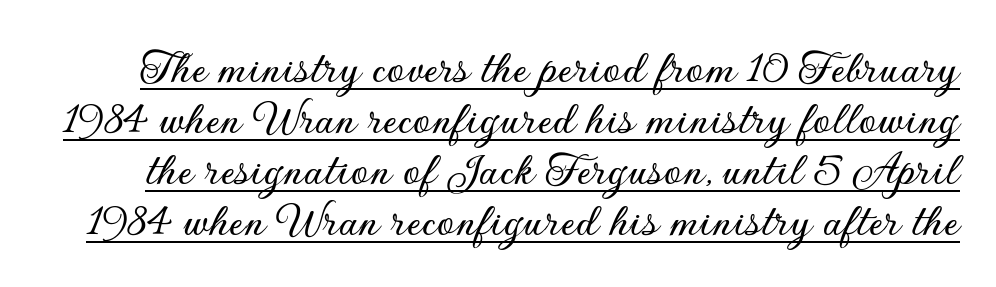
Q: Is the text italic (slanted)? A: Yes.
Q: Is the typeface a serif or a sans-serif typeface? A: Sans-serif.
Q: Is the text underlined? A: Yes.
Q: Is the spacing between letters normal or unusually wide? A: Normal.
Q: Is the spacing between lines tight, normal or loose? A: Tight.
Q: Width (condensed, normal, or wide)? A: Normal.
Q: Stroke contrast? A: Low.
Q: x-height? A: Small.
Q: Monospaced? A: No.
